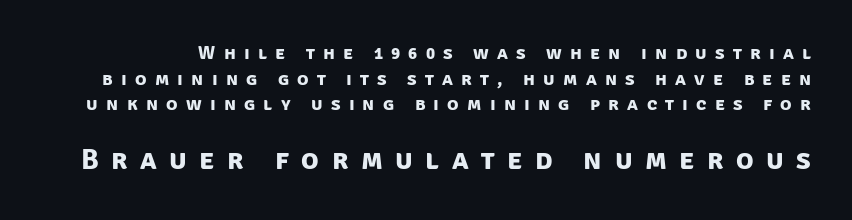
{"serif": "no", "bold": "yes", "weight": "bold", "width": "normal", "stroke_contrast": "low", "x_height": "large", "monospaced": "no", "underline": "no", "line_spacing": "normal", "line_spacing_ratio": 1.35, "letter_spacing": "wide", "letter_spacing_em": 0.43, "larger_block": "second", "size_ratio": 1.53, "glyph_px": 29}
